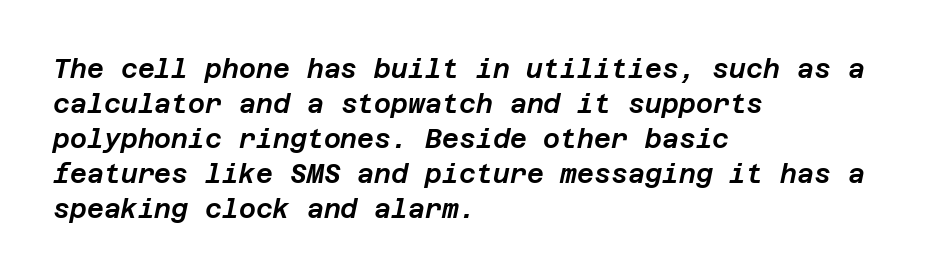
Q: Is the text italic (slanted)? A: Yes, it leans right by about 12 degrees.
Q: Is the text underlined? A: No.
Q: How is the paragraph aligned? A: Left-aligned.
Q: Is the spacing between letters normal or unusually wide? A: Normal.
Q: Is the spacing between lines tight, normal or loose? A: Normal.
